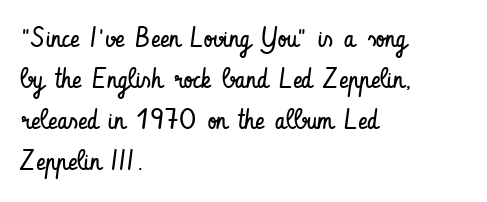
{"serif": "no", "italic": "no", "bold": "no", "weight": "regular", "width": "condensed", "stroke_contrast": "low", "x_height": "small", "monospaced": "no", "underline": "no", "align": "left", "line_spacing": "normal", "line_spacing_ratio": 1.47, "letter_spacing": "normal", "letter_spacing_em": 0.0, "glyph_px": 28}
